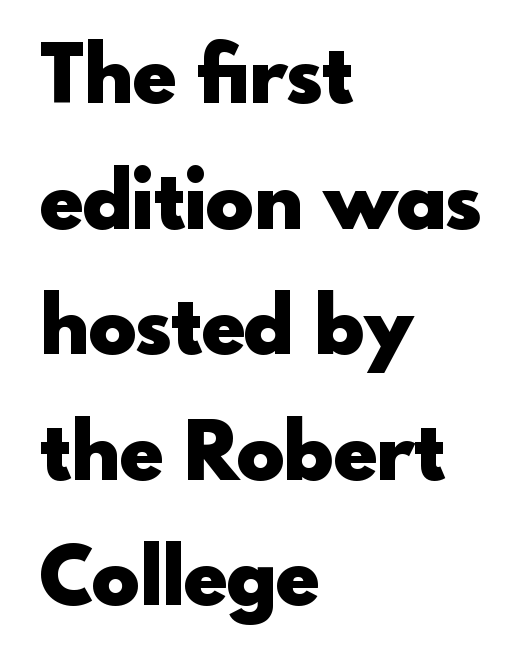
{"serif": "no", "italic": "no", "bold": "yes", "weight": "heavy", "width": "normal", "x_height": "small", "monospaced": "no", "underline": "no", "align": "left", "line_spacing": "normal", "line_spacing_ratio": 1.57, "letter_spacing": "normal", "letter_spacing_em": 0.0, "glyph_px": 80}
